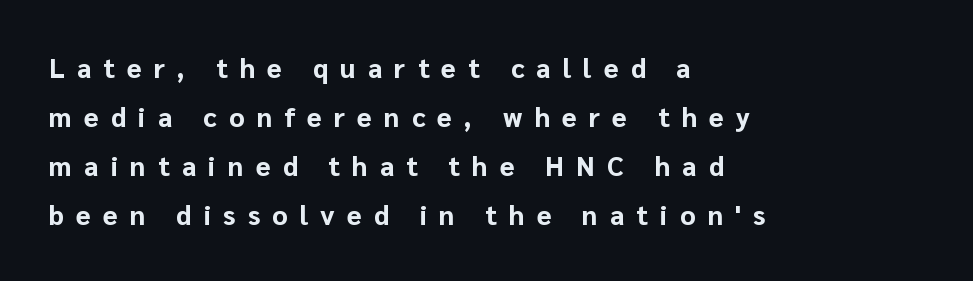
The image shows 27 px bold type, upright; set left-aligned, line spacing 1.81x, unusually wide letter spacing (+0.45 em), not underlined.
